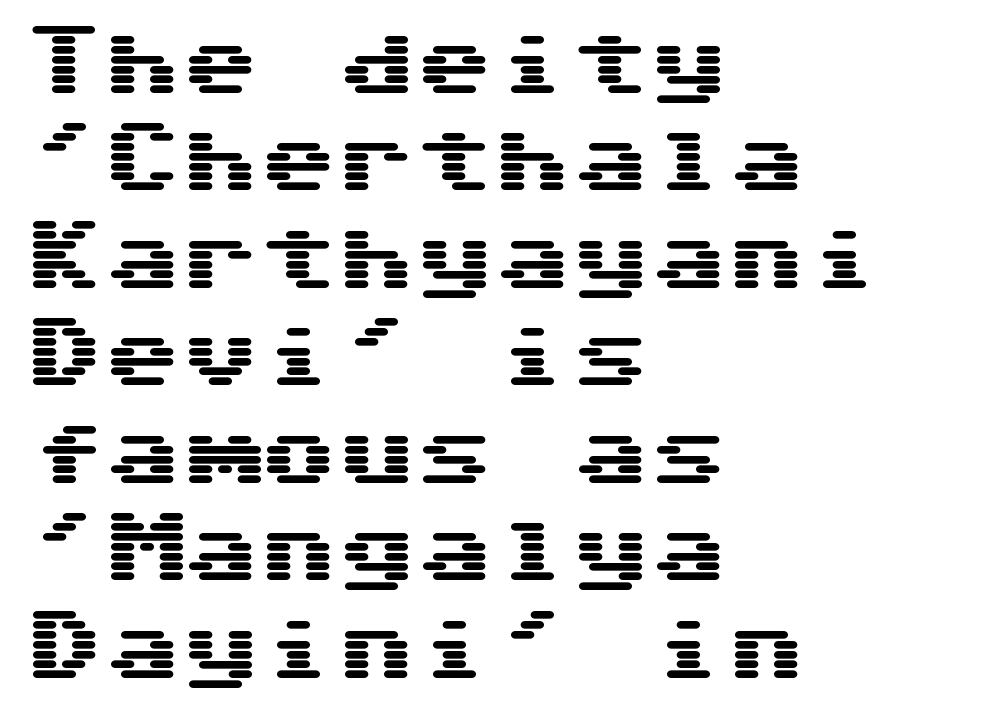
Q: Is the text italic (slanted)? A: No, it is upright.
Q: Is the typeface a serif or a sans-serif typeface? A: Sans-serif.
Q: Is the text underlined? A: No.
Q: How is the paragraph aligned? A: Left-aligned.
Q: Is the spacing between letters normal or unusually wide? A: Normal.
Q: Is the spacing between lines tight, normal or loose? A: Normal.
Q: Width (condensed, normal, or wide)? A: Wide.
Q: Stroke contrast? A: Medium.
Q: x-height? A: Medium.
